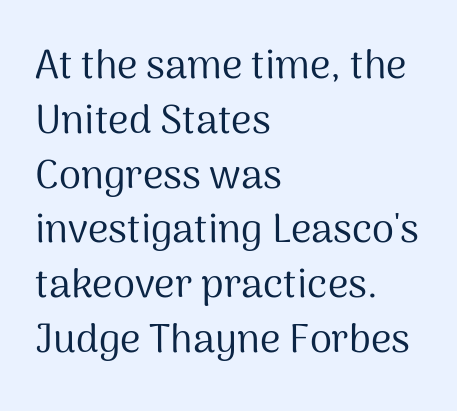
Q: Is the text bold? A: No.
Q: Is the text italic (slanted)? A: No, it is upright.
Q: Is the typeface a serif or a sans-serif typeface? A: Sans-serif.
Q: Is the text underlined? A: No.
Q: How is the paragraph aligned? A: Left-aligned.
Q: Is the spacing between letters normal or unusually wide? A: Normal.
Q: Is the spacing between lines tight, normal or loose? A: Normal.
Q: Width (condensed, normal, or wide)? A: Normal.
Q: Stroke contrast? A: Medium.
Q: x-height? A: Medium.
Q: Monospaced? A: No.
